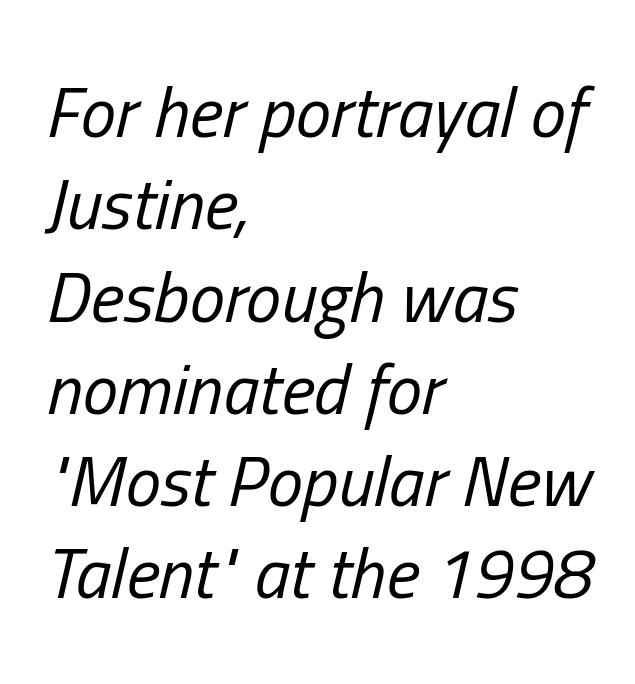
{"italic": "yes", "lean": "right", "slant_degrees": 13, "bold": "no", "weight": "regular", "width": "condensed", "stroke_contrast": "low", "x_height": "medium", "monospaced": "no", "underline": "no", "align": "left", "line_spacing": "normal", "line_spacing_ratio": 1.3, "letter_spacing": "normal", "letter_spacing_em": 0.0, "glyph_px": 71}
